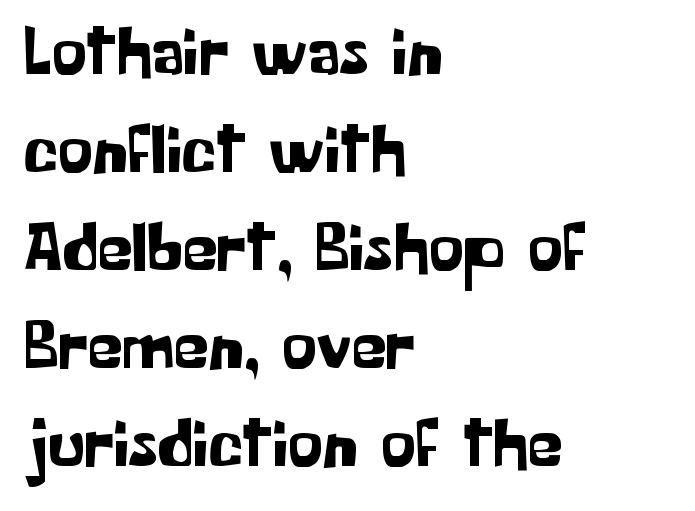
{"serif": "no", "italic": "no", "width": "normal", "stroke_contrast": "low", "x_height": "medium", "monospaced": "no", "underline": "no", "align": "left", "line_spacing": "normal", "line_spacing_ratio": 1.4, "letter_spacing": "normal", "letter_spacing_em": 0.0, "glyph_px": 70}
